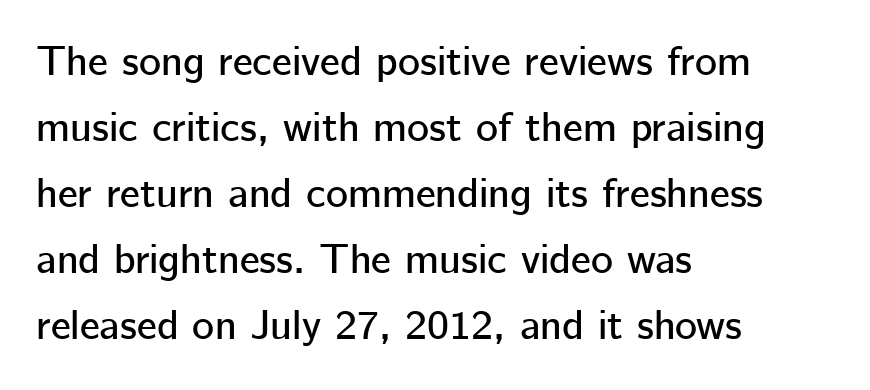
Q: Is the text italic (slanted)? A: No, it is upright.
Q: Is the typeface a serif or a sans-serif typeface? A: Sans-serif.
Q: Is the text underlined? A: No.
Q: How is the paragraph aligned? A: Left-aligned.
Q: Is the spacing between letters normal or unusually wide? A: Normal.
Q: Is the spacing between lines tight, normal or loose? A: Normal.
Q: Width (condensed, normal, or wide)? A: Normal.
Q: Stroke contrast? A: Low.
Q: x-height? A: Medium.
Q: Monospaced? A: No.
